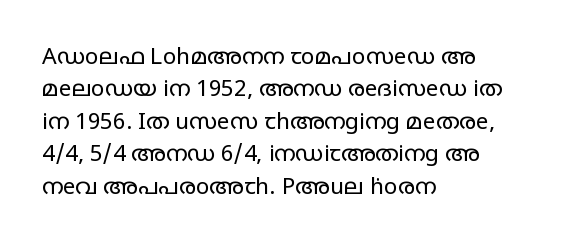
{"italic": "no", "bold": "no", "underline": "no", "align": "left", "line_spacing": "normal", "line_spacing_ratio": 1.41, "letter_spacing": "normal", "letter_spacing_em": 0.0, "glyph_px": 23}
